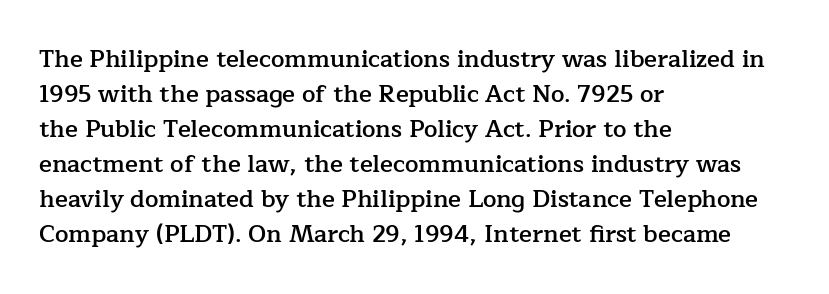
Leading matches the norm, producing a regular column. This sample uses an upright cut, with every glyph sitting square on the baseline. A fair bit of extra ink — the face is semibold, not bold. Does the copy run flush right? No — it runs flush left. This rendering features lettering with no underline. Between one letter and the next there's only the usual sliver of space.
